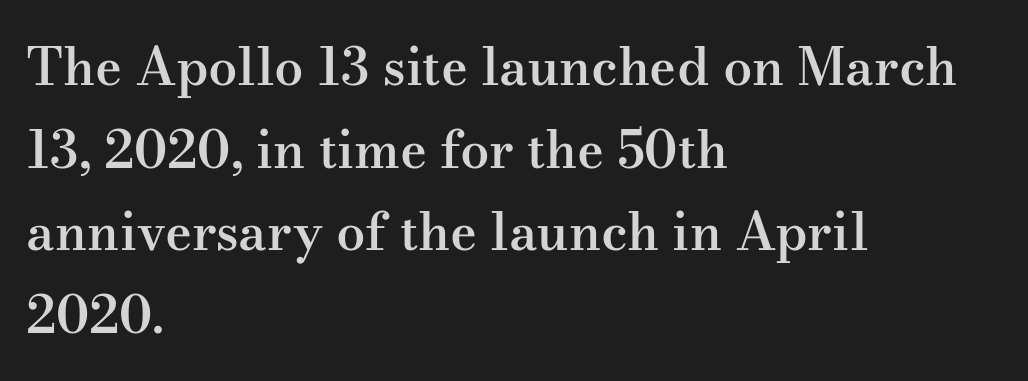
The image shows 52 px semibold, wide serif type, upright; set left-aligned, normal line spacing (1.59x), normal letter spacing, not underlined; medium stroke contrast and a small x-height.
